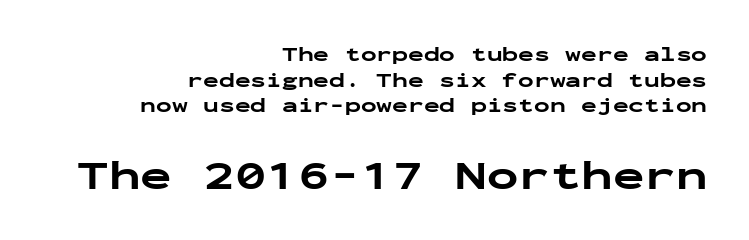
The image shows 42 px bold, wide sans-serif type, upright, monospaced; set right-aligned, line spacing 1.22x, normal letter spacing, not underlined; the second (bottom) block is 2.0x larger; low stroke contrast and a medium x-height.
